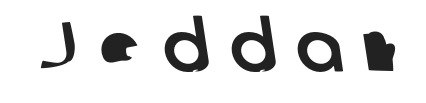
Has an underline been added? It has not. No feet cap the strokes, marking this as sans-serif type. The horizontal fit of the characters is loose and conspicuously gappy. Think of a printed novel: that variable character pitch is what you see here.
